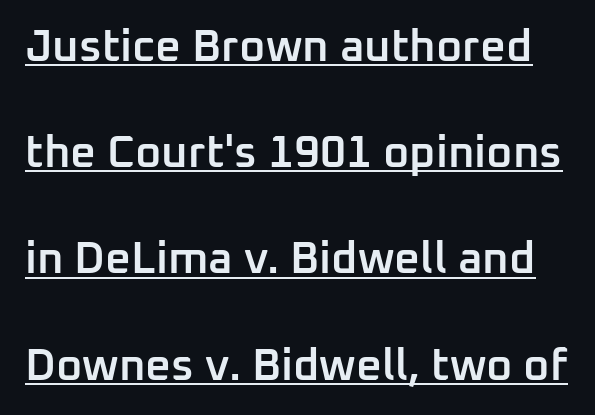
{"serif": "no", "italic": "no", "bold": "semi", "weight": "semibold", "width": "normal", "stroke_contrast": "low", "x_height": "medium", "monospaced": "no", "underline": "yes", "line_spacing": "loose", "line_spacing_ratio": 2.36, "letter_spacing": "normal", "letter_spacing_em": 0.0, "glyph_px": 45}
